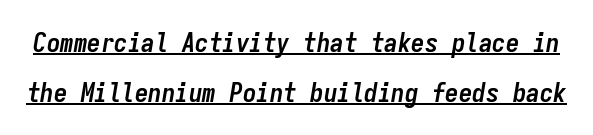
The words here are underlined. You can tell it's italic because the verticals aren't actually vertical. The rendering keeps characters at their native spacing. Weight check: bold — yes, fully.
